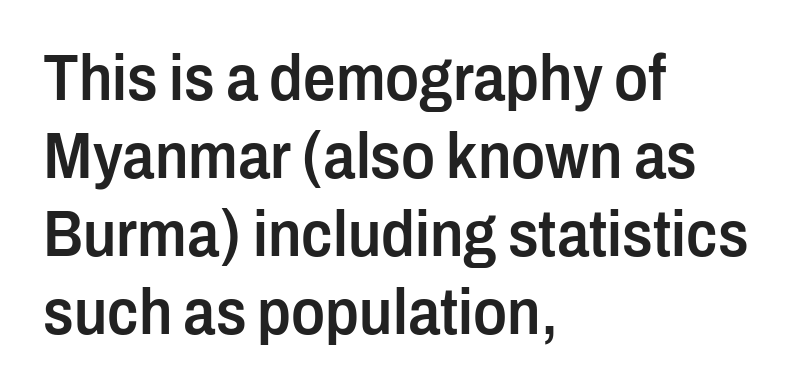
Q: Is the text bold? A: Semi-bold.
Q: Is the text italic (slanted)? A: No, it is upright.
Q: Is the typeface a serif or a sans-serif typeface? A: Sans-serif.
Q: Is the text underlined? A: No.
Q: How is the paragraph aligned? A: Left-aligned.
Q: Is the spacing between letters normal or unusually wide? A: Normal.
Q: Width (condensed, normal, or wide)? A: Condensed.
Q: Stroke contrast? A: Low.
Q: x-height? A: Medium.
Q: Monospaced? A: No.
